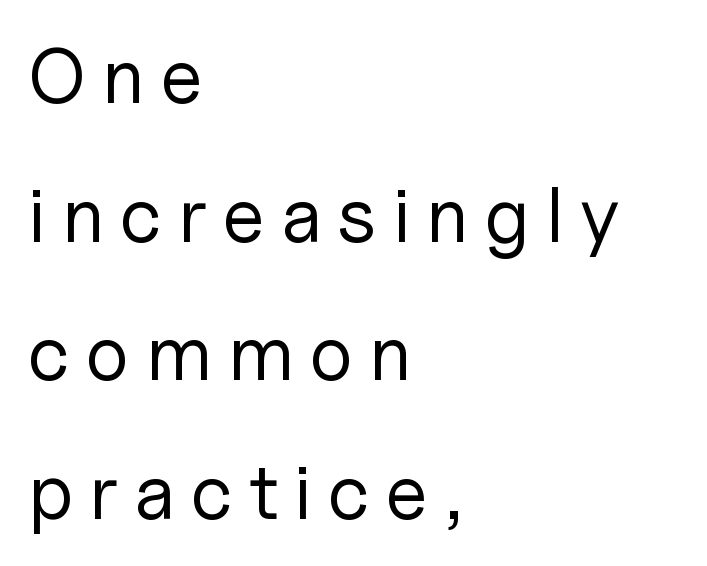
The image shows 77 px regular-weight sans-serif type, upright; set left-aligned, line spacing 1.8x, unusually wide letter spacing (+0.21 em), not underlined; low stroke contrast and a medium x-height.
